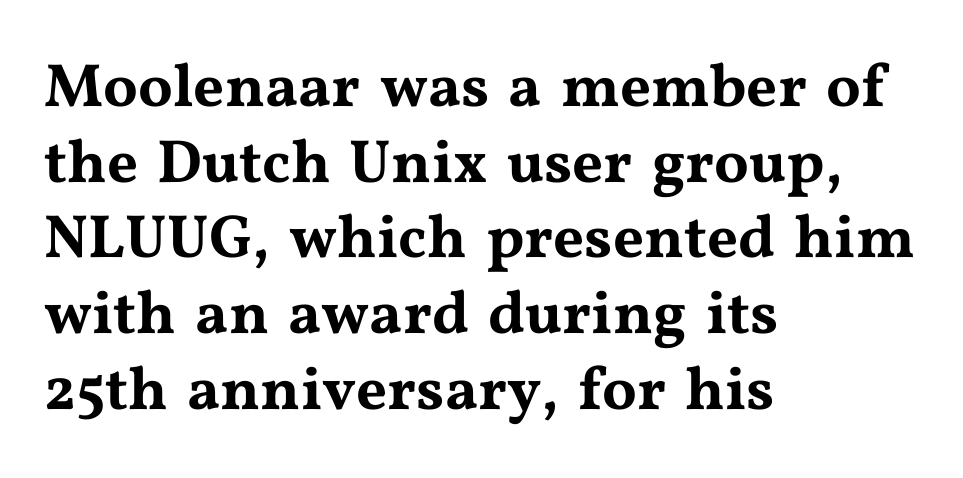
{"serif": "yes", "italic": "no", "width": "wide", "stroke_contrast": "medium", "x_height": "medium", "monospaced": "no", "underline": "no", "align": "left", "line_spacing_ratio": 1.24, "letter_spacing": "normal", "letter_spacing_em": 0.0, "glyph_px": 61}
